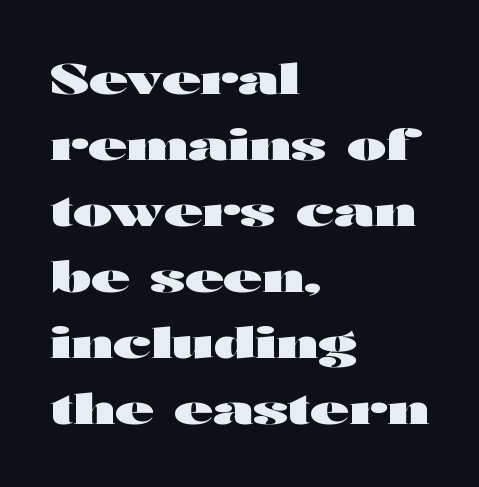
The type is set solid horizontally, with unmodified tracking. Regarding leading, the lines here are spaced in the standard way. Has an underline been added? It has not. Unlike italic type, these characters show no tilt at all.
